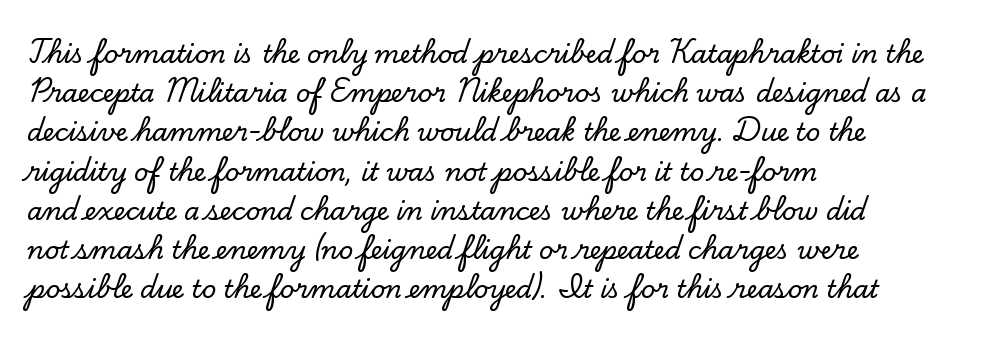
Q: Is the text italic (slanted)? A: Yes.
Q: Is the text underlined? A: No.
Q: How is the paragraph aligned? A: Left-aligned.
Q: Is the spacing between letters normal or unusually wide? A: Normal.
Q: Is the spacing between lines tight, normal or loose? A: Normal.
